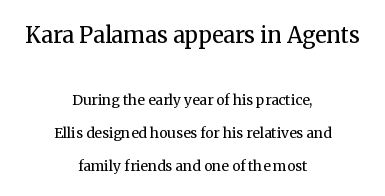
Teacher's note: observe the equal gaps on both sides — that is centered alignment. This layout puts the oversized block above and the modest block below. Standard letterfit; no display-style spreading of the glyphs. Stem width sits at or under what a default text font uses. Students, observe: this is what heavily led, spacious text looks like. The specimen reads as upright at a glance.
